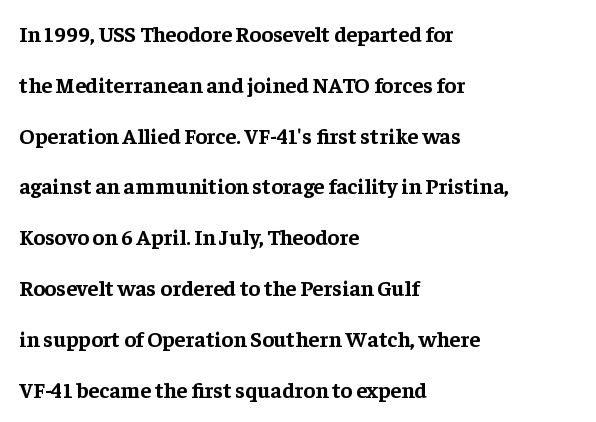
The image shows 22 px bold type, upright; set left-aligned, loose line spacing (2.31x), normal letter spacing, not underlined.
